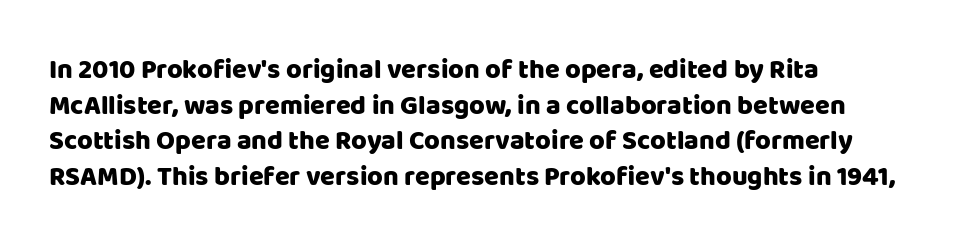
Line spacing here is normal. In terms of posture, this sample is upright. A bare baseline throughout the passage. Does the copy run flush right? No — it runs flush left. You could call the tracking neutral — neither tight nor loose.
